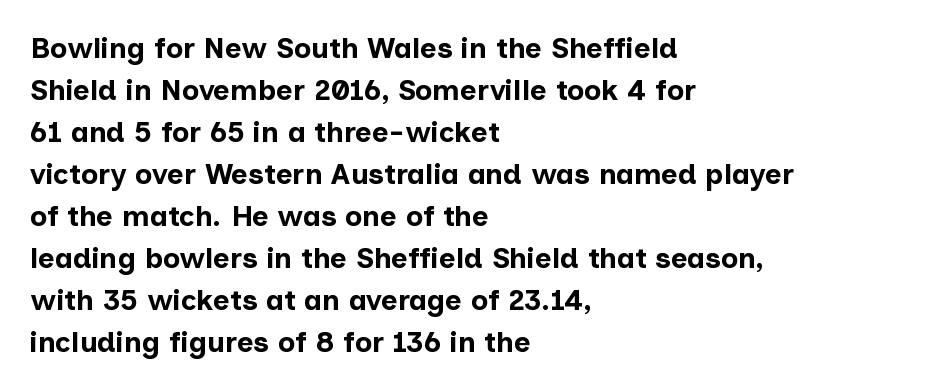
Q: Is the text bold? A: Yes.
Q: Is the text italic (slanted)? A: No, it is upright.
Q: Is the typeface a serif or a sans-serif typeface? A: Sans-serif.
Q: Is the text underlined? A: No.
Q: How is the paragraph aligned? A: Left-aligned.
Q: Is the spacing between letters normal or unusually wide? A: Normal.
Q: Is the spacing between lines tight, normal or loose? A: Normal.
Q: Width (condensed, normal, or wide)? A: Normal.
Q: Stroke contrast? A: Low.
Q: x-height? A: Medium.
Q: Monospaced? A: No.
